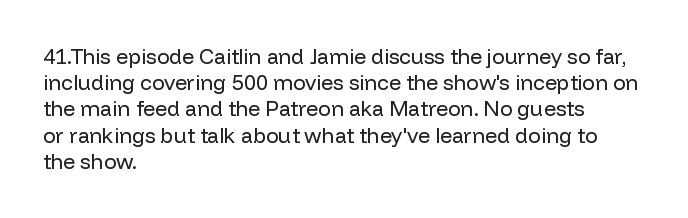
The image shows 21 px text type, upright; set left-aligned, normal line spacing (1.25x), normal letter spacing, not underlined.
